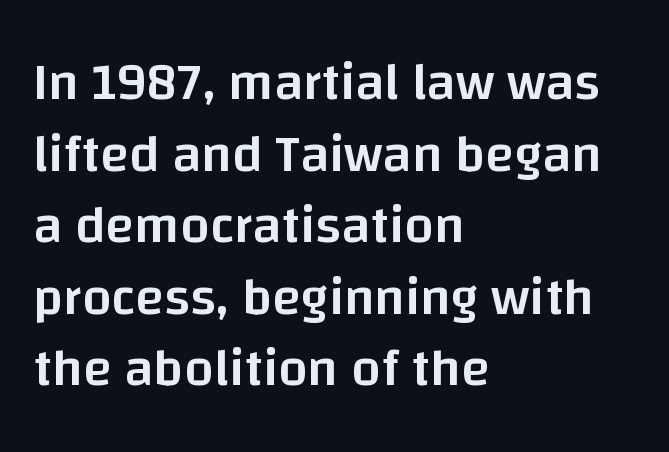
Nothing unusual about the tracking: characters are spaced as the font intends. Leading: standard. The font family rendered here belongs to the sans-serif group. A roman cut, with each character standing at attention.
